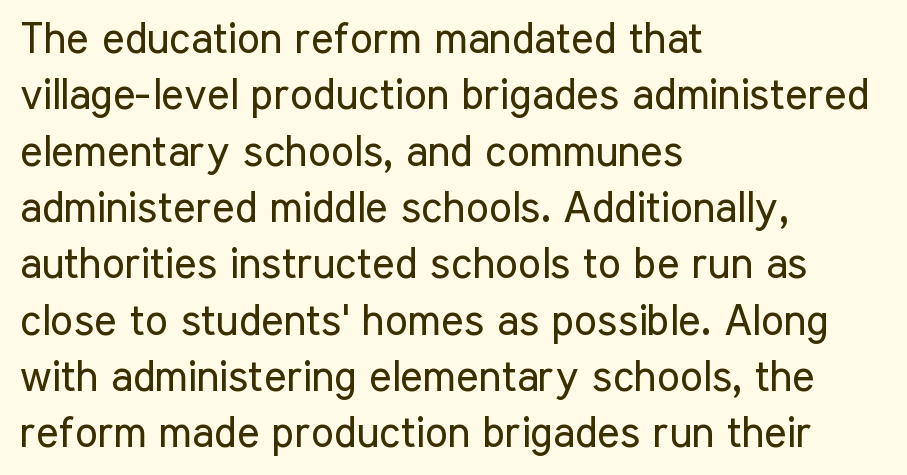
Q: Is the text bold? A: No.
Q: Is the text italic (slanted)? A: No, it is upright.
Q: Is the typeface a serif or a sans-serif typeface? A: Sans-serif.
Q: Is the text underlined? A: No.
Q: How is the paragraph aligned? A: Left-aligned.
Q: Is the spacing between letters normal or unusually wide? A: Normal.
Q: Is the spacing between lines tight, normal or loose? A: Normal.
Q: Width (condensed, normal, or wide)? A: Condensed.
Q: Stroke contrast? A: Low.
Q: x-height? A: Medium.
Q: Monospaced? A: No.
